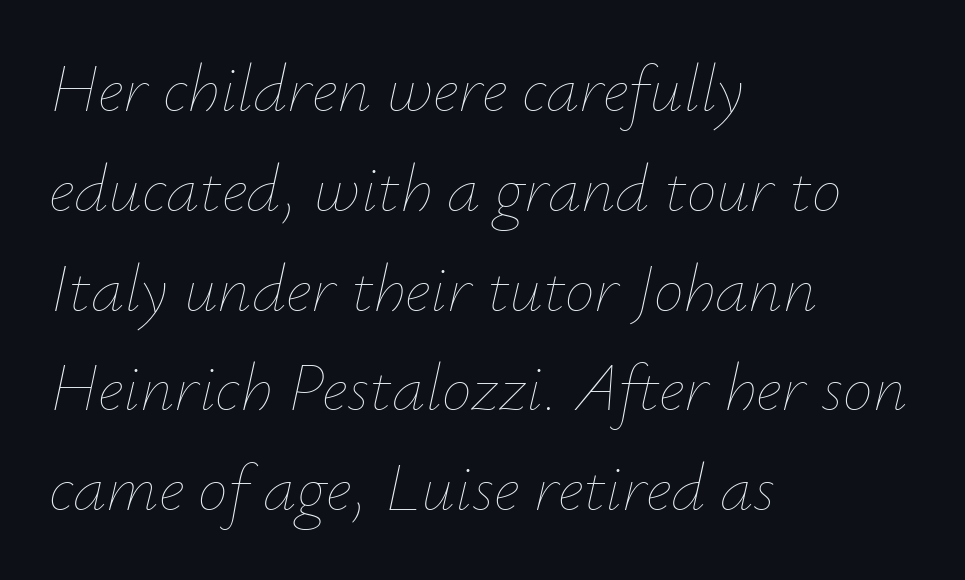
Regular leading. A typesetter would mark this as italic. The face used here is rendered with its standard letterfit. This sample has the flowing, uneven cadence of proportional lettering. Only glyphs here, with clear space below each row. The characters are drawn with everyday or finer stroke widths.
